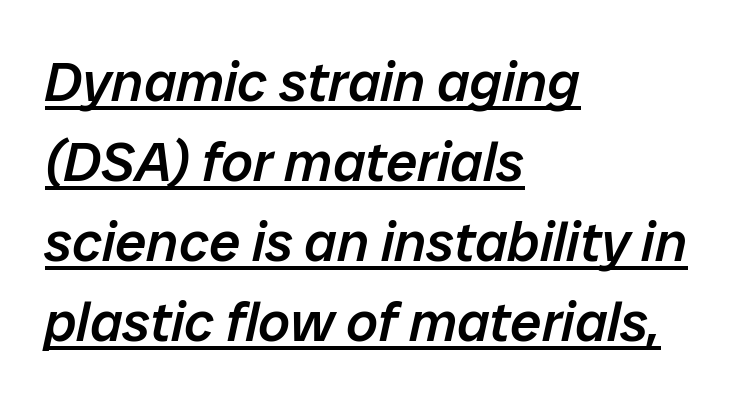
The image shows 56 px semibold type, italic (leaning right); set left-aligned, normal line spacing (1.43x), normal letter spacing, underlined; low stroke contrast and a medium x-height.
